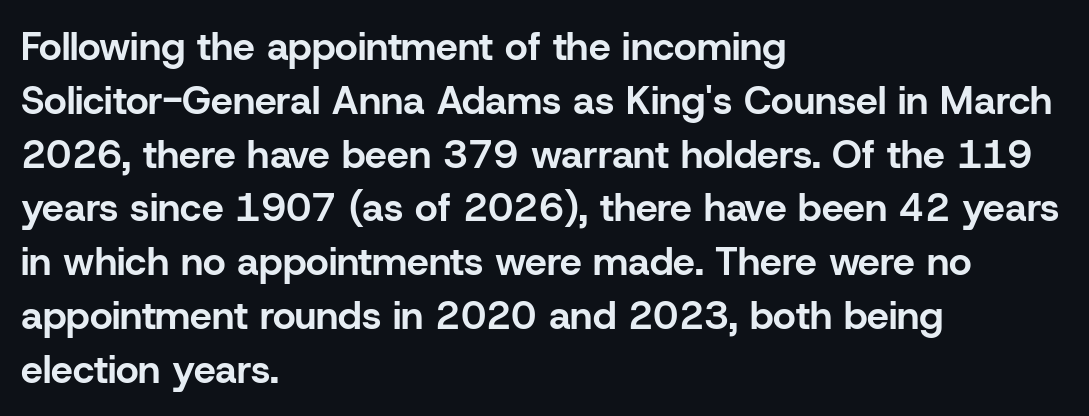
The passage shown is typed in a proportional face where columns would drift. Strong, thick strokes mark this as bold type. Which margin do the lines hug? The left one — the right edge is uneven. Each word holds together tightly as a unit, with standard inter-letter gaps.
